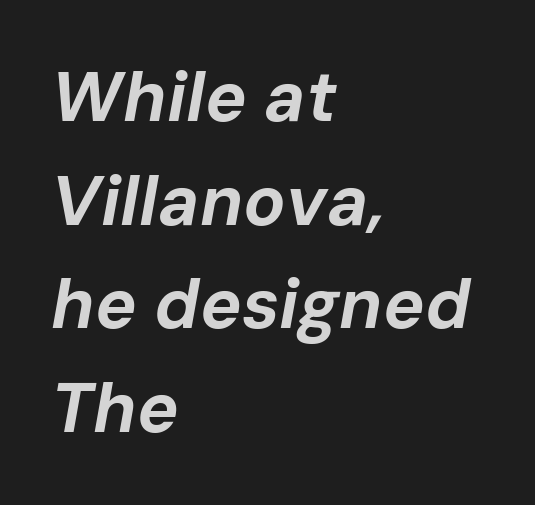
Q: Is the text bold? A: Yes.
Q: Is the text italic (slanted)? A: Yes, it leans right by about 10 degrees.
Q: Is the text underlined? A: No.
Q: How is the paragraph aligned? A: Left-aligned.
Q: Is the spacing between letters normal or unusually wide? A: Normal.
Q: Is the spacing between lines tight, normal or loose? A: Normal.
Q: Width (condensed, normal, or wide)? A: Normal.
Q: Stroke contrast? A: Low.
Q: x-height? A: Medium.
Q: Monospaced? A: No.
